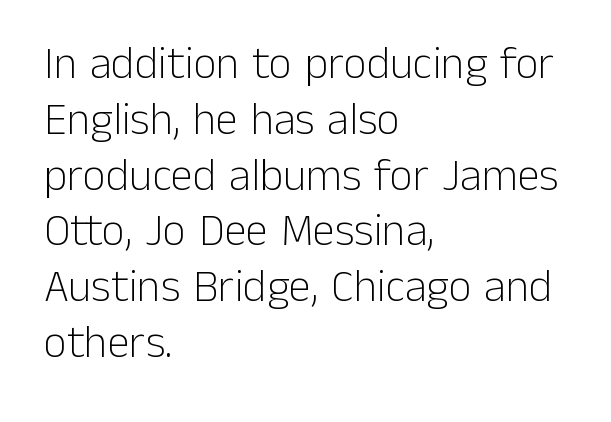
Q: Is the text bold? A: No.
Q: Is the text italic (slanted)? A: No, it is upright.
Q: Is the typeface a serif or a sans-serif typeface? A: Sans-serif.
Q: Is the text underlined? A: No.
Q: How is the paragraph aligned? A: Left-aligned.
Q: Is the spacing between letters normal or unusually wide? A: Normal.
Q: Width (condensed, normal, or wide)? A: Normal.
Q: Stroke contrast? A: Low.
Q: x-height? A: Medium.
Q: Monospaced? A: No.
